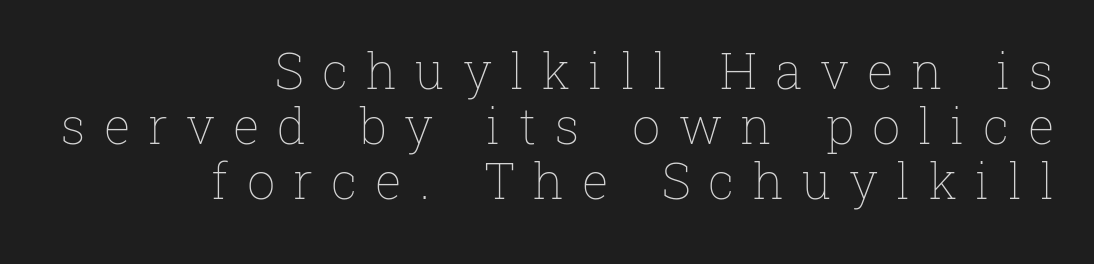
{"italic": "no", "bold": "no", "weight": "thin", "width": "normal", "stroke_contrast": "low", "x_height": "medium", "monospaced": "no", "underline": "no", "align": "right", "line_spacing": "tight", "line_spacing_ratio": 1.1, "letter_spacing": "wide", "letter_spacing_em": 0.36, "glyph_px": 50}
